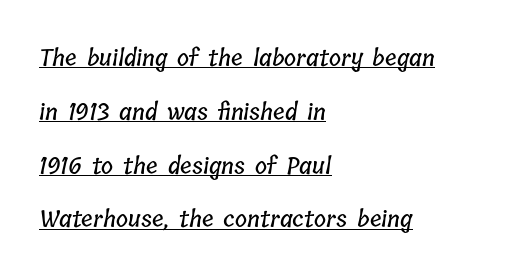
Q: Is the text underlined? A: Yes.
Q: How is the paragraph aligned? A: Left-aligned.
Q: Is the spacing between letters normal or unusually wide? A: Normal.
Q: Is the spacing between lines tight, normal or loose? A: Loose.
